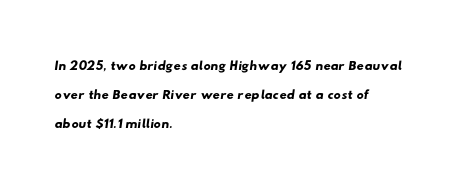
The image shows 20 px text type; set left-aligned, normal line spacing (1.44x), normal letter spacing, not underlined.
